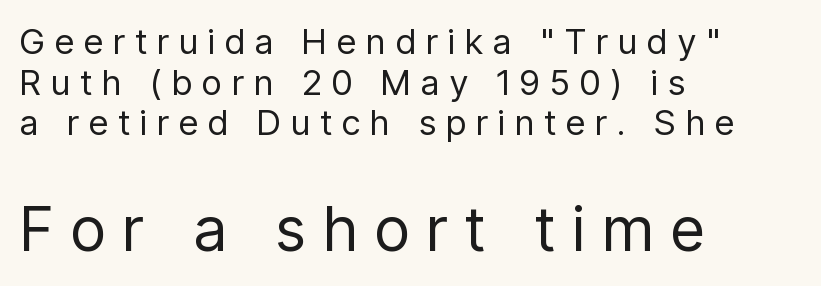
The image shows 61 px regular-weight, condensed sans-serif type, upright; set left-aligned, line spacing 1.16x, unusually wide letter spacing (+0.3 em), not underlined; the second (bottom) block is 1.74x larger; low stroke contrast and a medium x-height.
